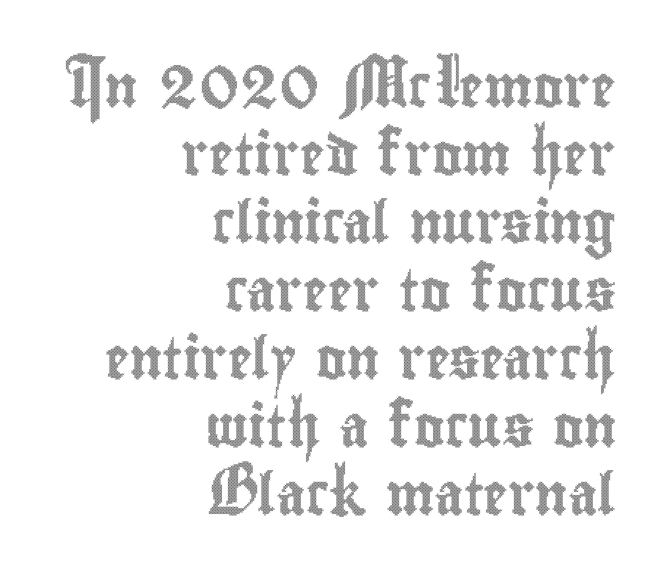
The tracking reads as untouched default to a designer's eye. The passage shown stacks its lines at a standard gap. In terms of posture, this sample is upright. The rendering uses natural spacing where letterforms have individual widths. The passage shown is not underscored anywhere.
